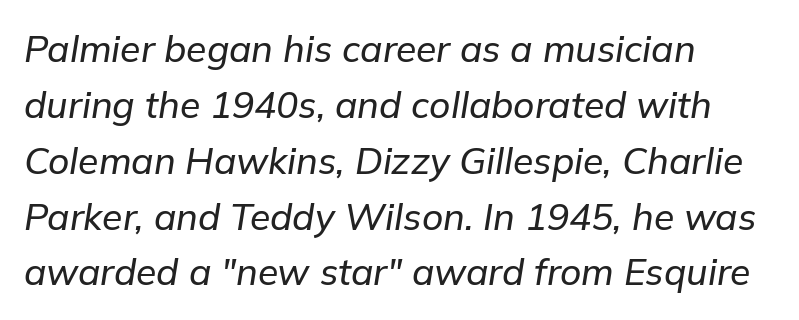
The image shows 37 px text type, italic (leaning right); set left-aligned, normal line spacing (1.51x), normal letter spacing, not underlined; low stroke contrast and a medium x-height.
